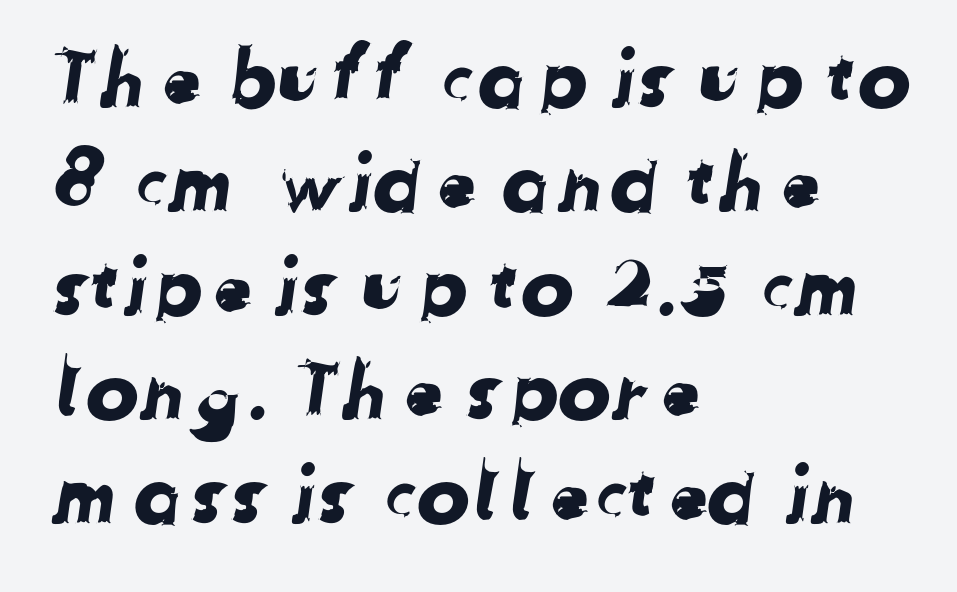
Evenly set lines give the paragraph a standard silhouette. Does extra space separate the letters? No, they use regular spacing. Is the block centered? No — it sits flush against the left margin. Type without underlining. Is this a fixed-width face? No — the glyphs have proportional, varying widths. Nothing sits at the stroke ends, so this counts as sans-serif.
